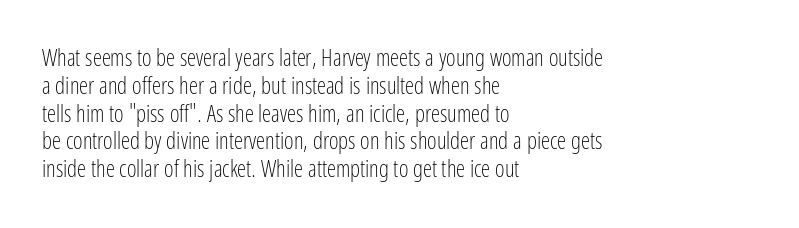
Q: Is the text bold? A: No.
Q: Is the text italic (slanted)? A: No, it is upright.
Q: Is the text underlined? A: No.
Q: How is the paragraph aligned? A: Left-aligned.
Q: Is the spacing between letters normal or unusually wide? A: Normal.
